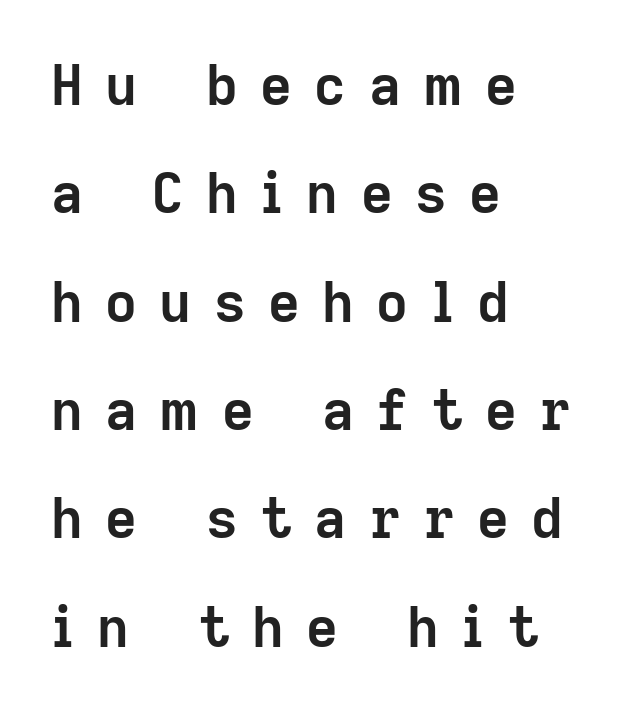
{"serif": "no", "italic": "no", "bold": "yes", "weight": "semibold", "width": "normal", "stroke_contrast": "low", "x_height": "medium", "monospaced": "no", "underline": "no", "align": "left", "line_spacing": "loose", "line_spacing_ratio": 1.97, "letter_spacing": "wide", "letter_spacing_em": 0.41, "glyph_px": 55}
